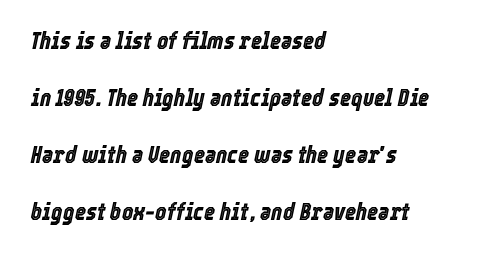
{"italic": "yes", "lean": "right", "slant_degrees": 12, "underline": "no", "align": "left", "line_spacing": "loose", "line_spacing_ratio": 2.38, "letter_spacing": "normal", "letter_spacing_em": 0.0, "glyph_px": 24}
